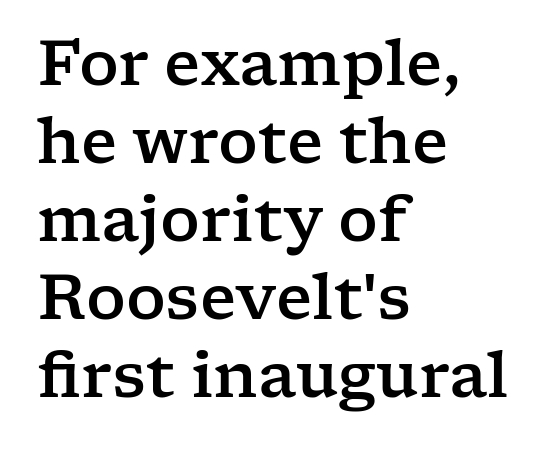
The image shows 62 px wide serif type, upright; set left-aligned, normal line spacing (1.26x), normal letter spacing, not underlined; low stroke contrast and a medium x-height.
